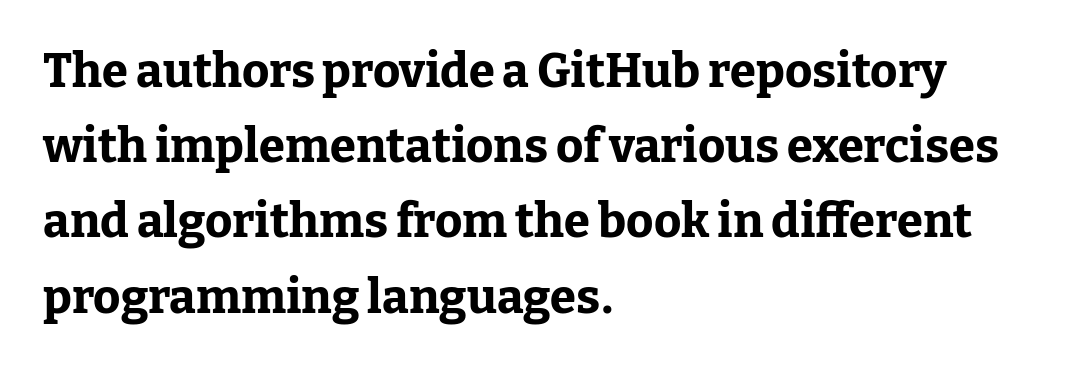
The image shows 47 px bold serif type, upright; set left-aligned, normal line spacing (1.6x), normal letter spacing, not underlined; low stroke contrast and a medium x-height.
